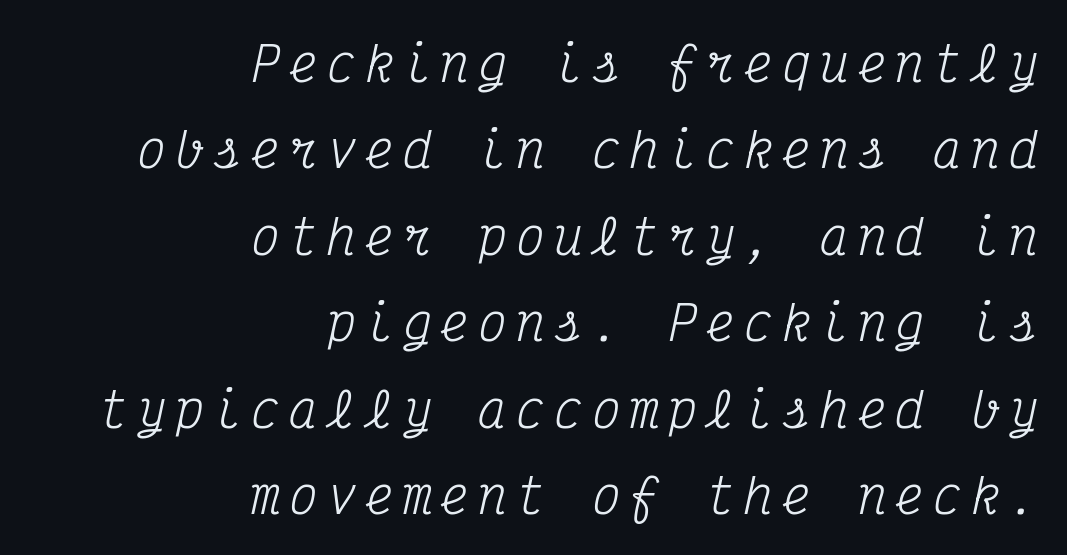
Only glyphs here, with clear space below each row. The text was rendered using a seriffed face with decorative stroke endings. Stroke thickness stays within the range of a standard reading face or lighter. There's an unmistakable incline to the writing here. Horizontally, the lines are justified to the trailing edge only.
